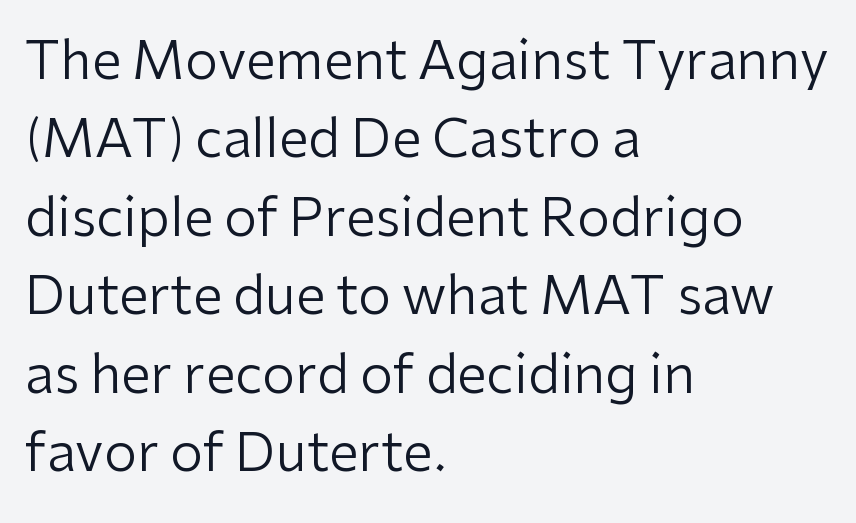
Q: Is the text bold? A: No.
Q: Is the text italic (slanted)? A: No, it is upright.
Q: Is the typeface a serif or a sans-serif typeface? A: Sans-serif.
Q: Is the text underlined? A: No.
Q: How is the paragraph aligned? A: Left-aligned.
Q: Is the spacing between letters normal or unusually wide? A: Normal.
Q: Is the spacing between lines tight, normal or loose? A: Normal.
Q: Width (condensed, normal, or wide)? A: Normal.
Q: Stroke contrast? A: Low.
Q: x-height? A: Medium.
Q: Monospaced? A: No.
